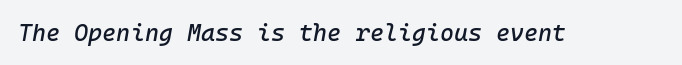
{"italic": "yes", "lean": "right", "slant_degrees": 10, "underline": "no", "letter_spacing": "normal", "letter_spacing_em": 0.0, "glyph_px": 24}
